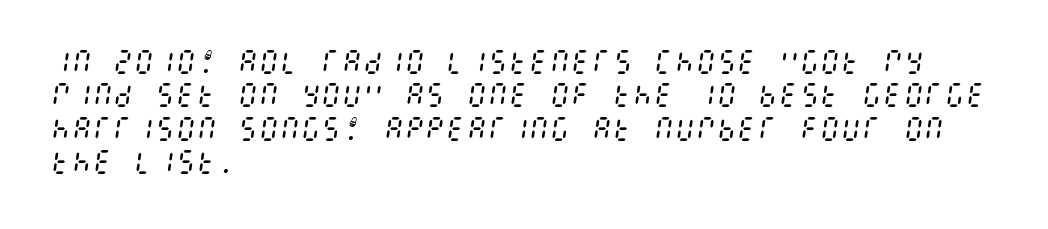
The compositor pushed each line to the left boundary. Interline gaps are of average width in this sample. Honestly, there is no underline to notice here at all. Each word holds together tightly as a unit, with standard inter-letter gaps.
